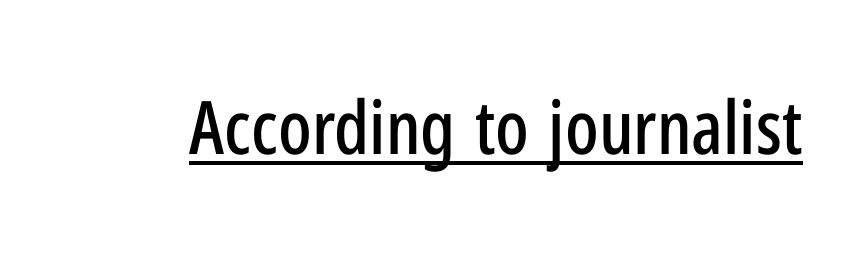
Note: no serifs on the glyphs. The passage shown is typed in a proportional face where columns would drift. The font's upright variant was chosen for this text. Caption: lettering with a line underneath.
